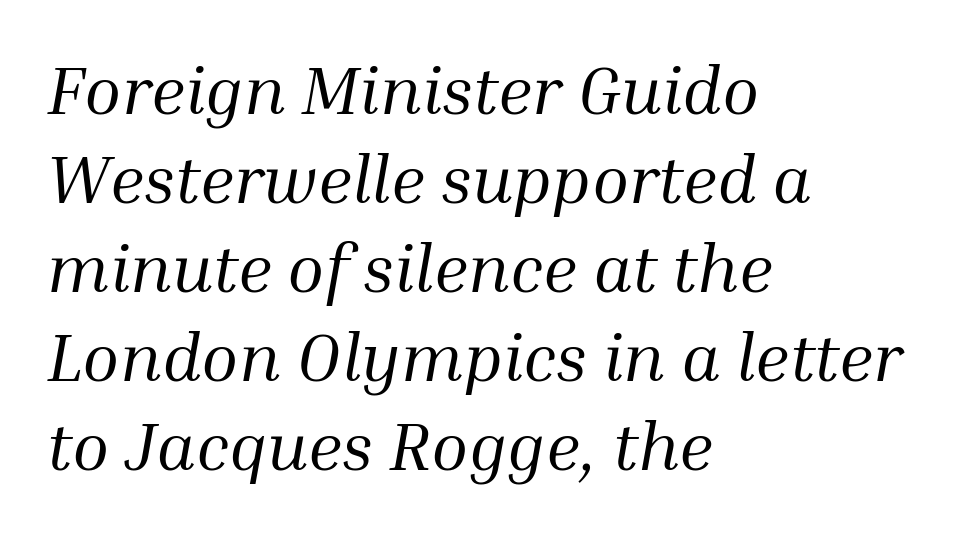
{"serif": "yes", "italic": "yes", "lean": "right", "slant_degrees": 10, "bold": "no", "weight": "regular", "width": "normal", "stroke_contrast": "medium", "x_height": "medium", "monospaced": "no", "underline": "no", "align": "left", "line_spacing": "normal", "line_spacing_ratio": 1.31, "letter_spacing": "normal", "letter_spacing_em": 0.0, "glyph_px": 68}
